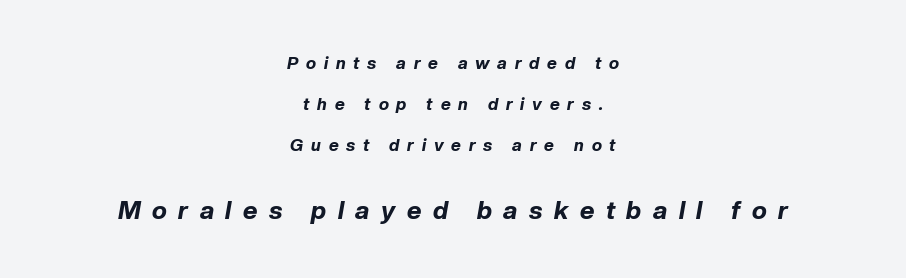
Just letters on the line, the space beneath them empty. These words are printed bold, with thick strokes throughout. Is the letter spacing exaggerated? Yes — the characters are pushed far apart. Caption: upper text group reduced, lower text group enlarged.
